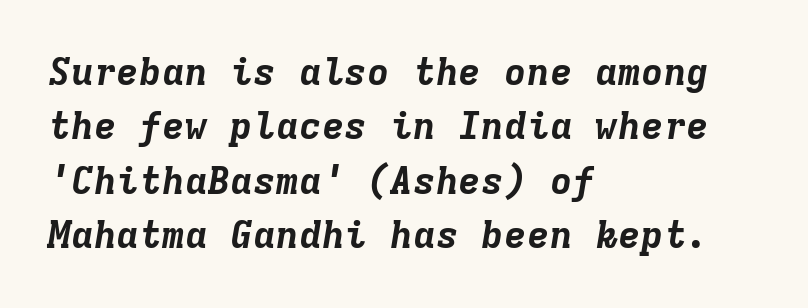
{"italic": "yes", "lean": "right", "slant_degrees": 9, "bold": "yes", "weight": "bold", "width": "normal", "stroke_contrast": "low", "x_height": "medium", "monospaced": "yes", "underline": "no", "align": "left", "line_spacing": "normal", "line_spacing_ratio": 1.43, "letter_spacing": "normal", "letter_spacing_em": 0.0, "glyph_px": 38}
